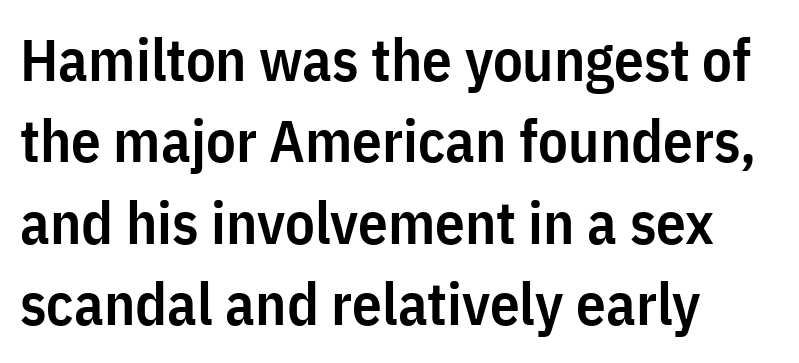
Q: Is the text bold? A: Semi-bold.
Q: Is the text italic (slanted)? A: No, it is upright.
Q: Is the typeface a serif or a sans-serif typeface? A: Sans-serif.
Q: Is the text underlined? A: No.
Q: How is the paragraph aligned? A: Left-aligned.
Q: Is the spacing between letters normal or unusually wide? A: Normal.
Q: Is the spacing between lines tight, normal or loose? A: Normal.
Q: Width (condensed, normal, or wide)? A: Condensed.
Q: Stroke contrast? A: Low.
Q: x-height? A: Medium.
Q: Monospaced? A: No.
